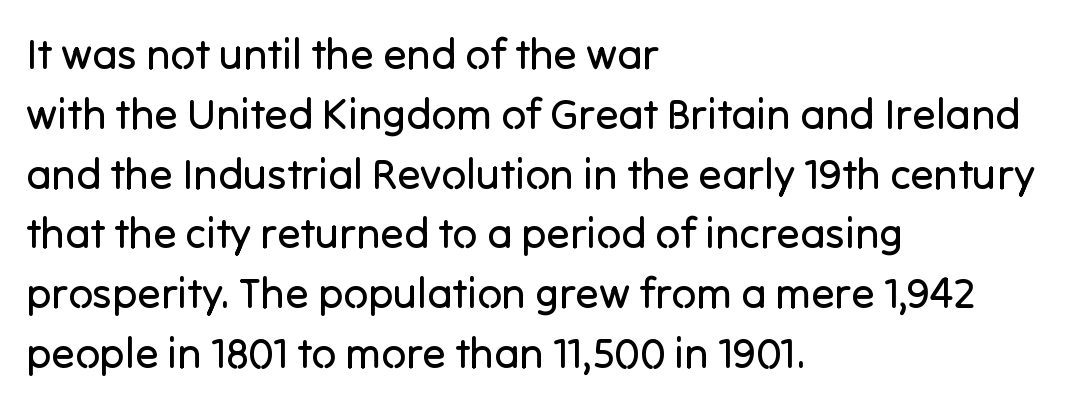
Summary of weight: not heavy and not bold. Caption: multi-line text, flush left, ragged right. This sample uses an upright cut, with every glyph sitting square on the baseline. Leading: standard.
